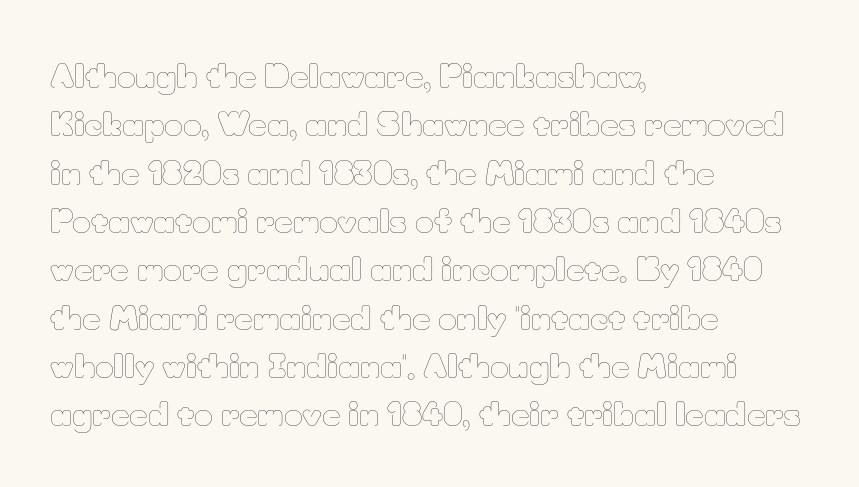
{"italic": "no", "bold": "no", "weight": "thin", "width": "normal", "stroke_contrast": "low", "x_height": "small", "monospaced": "no", "underline": "no", "align": "left", "line_spacing": "normal", "line_spacing_ratio": 1.51, "letter_spacing": "normal", "letter_spacing_em": 0.0, "glyph_px": 32}
